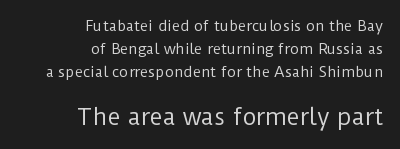
Q: Is the text bold? A: No.
Q: Is the text italic (slanted)? A: No, it is upright.
Q: Is the text underlined? A: No.
Q: How is the paragraph aligned? A: Right-aligned.
Q: Is the spacing between letters normal or unusually wide? A: Normal.
Q: Is the spacing between lines tight, normal or loose? A: Normal.
Q: Which block of text is set in a larger size, the first (top) or the second (bottom)? A: The second (bottom) one.
